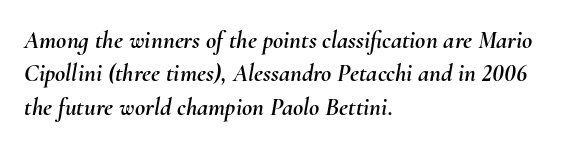
{"italic": "yes", "lean": "right", "slant_degrees": 10, "underline": "no", "align": "left", "line_spacing": "normal", "line_spacing_ratio": 1.34, "letter_spacing": "normal", "letter_spacing_em": 0.0, "glyph_px": 25}
